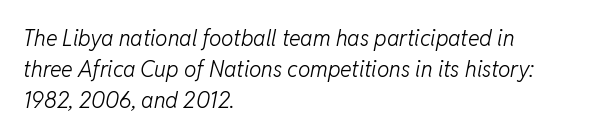
Q: Is the text bold? A: No.
Q: Is the text italic (slanted)? A: Yes, it leans right by about 11 degrees.
Q: Is the text underlined? A: No.
Q: How is the paragraph aligned? A: Left-aligned.
Q: Is the spacing between letters normal or unusually wide? A: Normal.
Q: Is the spacing between lines tight, normal or loose? A: Normal.
